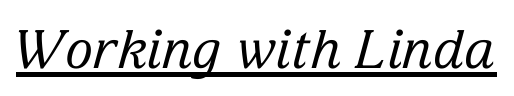
The image shows 53 px regular-weight serif type, italic (leaning right); set normal letter spacing, underlined; low stroke contrast and a medium x-height.
